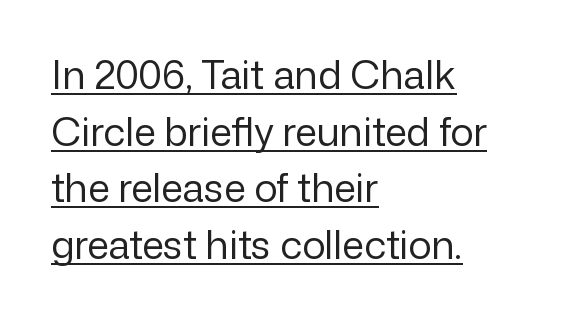
{"serif": "no", "italic": "no", "bold": "no", "weight": "regular", "width": "normal", "stroke_contrast": "low", "x_height": "medium", "monospaced": "no", "underline": "yes", "align": "left", "line_spacing": "normal", "line_spacing_ratio": 1.45, "letter_spacing": "normal", "letter_spacing_em": 0.0, "glyph_px": 39}
